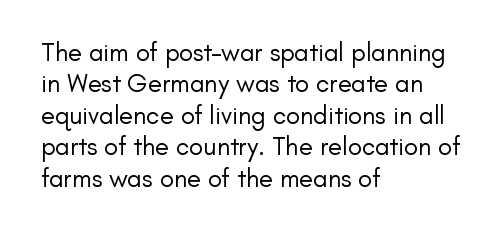
Q: Is the text bold? A: No.
Q: Is the text italic (slanted)? A: No, it is upright.
Q: Is the text underlined? A: No.
Q: How is the paragraph aligned? A: Left-aligned.
Q: Is the spacing between letters normal or unusually wide? A: Normal.
